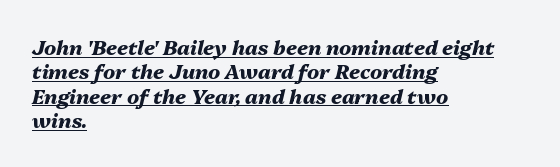
Between one letter and the next there's only the usual sliver of space. The paragraph shown leans on its left margin. Check the space under the baseline: a stroke is drawn there. There's an unmistakable incline to the writing here. Compared with an ordinary text face, these strokes are far heavier — a full bold.
